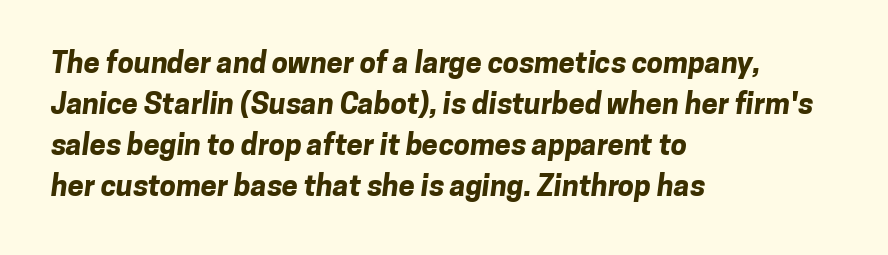
The rendering anchors every line to the left-hand side. The letters advance in unequal steps, a hallmark of proportional type. Weight: bold. The letters sit at their default tracking, neither squeezed nor spread. In terms of leading, this rendering sits right in the middle. A sans-serif font was chosen for this passage.
